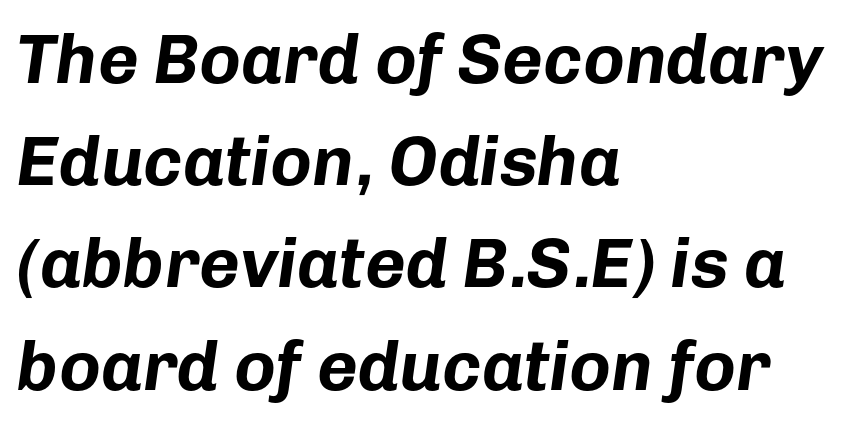
Glyph-to-glyph distance matches everyday printed text. Each letter keeps its own natural width here, so spacing adapts to shape. It's the slanting kind of type. The block of text has a typical density, with ordinary space between rows. The lines are quadded left. In terms of weight, the rendering is a true, heavy bold.
